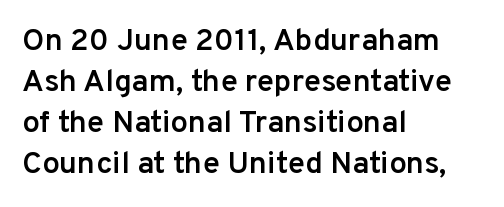
The image shows 31 px semibold sans-serif type, upright; set left-aligned, normal line spacing (1.32x), normal letter spacing, not underlined; low stroke contrast and a medium x-height.
